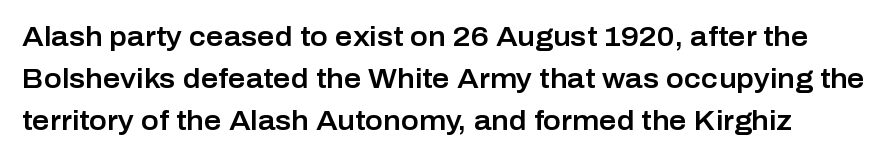
Q: Is the text italic (slanted)? A: No, it is upright.
Q: Is the text underlined? A: No.
Q: Is the spacing between letters normal or unusually wide? A: Normal.
Q: Is the spacing between lines tight, normal or loose? A: Normal.
